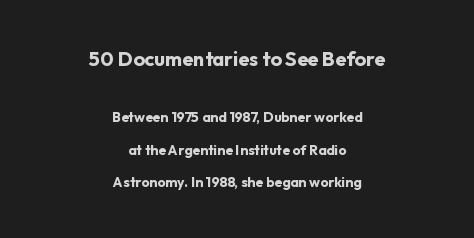
The image shows 20 px bold type, upright; set centered, loose line spacing (2.32x), normal letter spacing, not underlined; the first (top) block is 1.43x larger.
